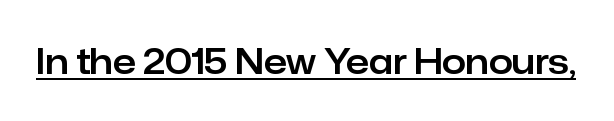
The image shows 34 px sans-serif type, upright; set normal letter spacing, underlined; low stroke contrast and a medium x-height.
